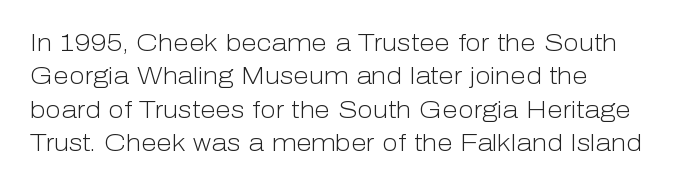
{"italic": "no", "bold": "no", "underline": "no", "align": "left", "line_spacing": "normal", "line_spacing_ratio": 1.45, "letter_spacing": "normal", "letter_spacing_em": 0.0, "glyph_px": 23}
